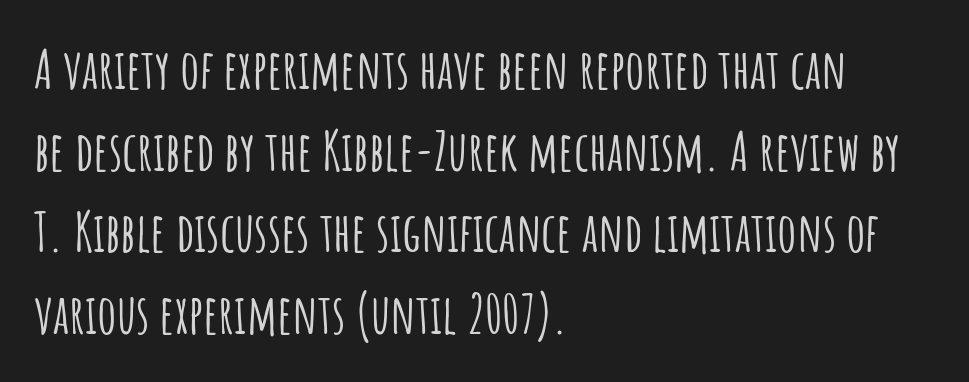
The image shows 54 px condensed sans-serif type, upright; set left-aligned, normal line spacing (1.51x), normal letter spacing, not underlined; low stroke contrast and a large x-height.
